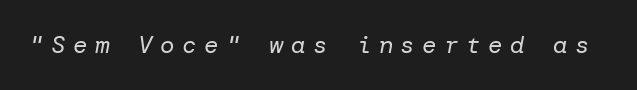
The image shows 24 px text type, italic (leaning right); set unusually wide letter spacing (+0.31 em), not underlined.
